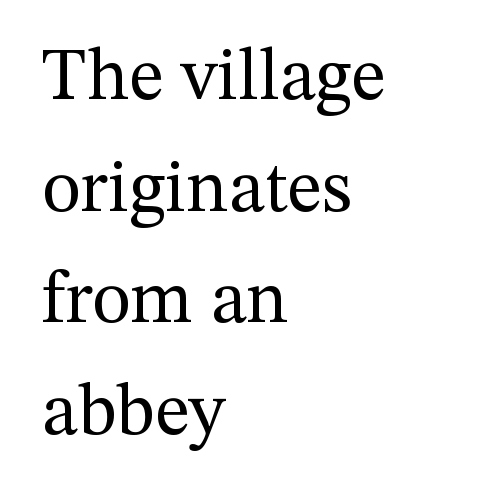
{"serif": "yes", "italic": "no", "bold": "no", "weight": "regular", "width": "normal", "stroke_contrast": "medium", "x_height": "medium", "monospaced": "no", "underline": "no", "align": "left", "line_spacing": "normal", "line_spacing_ratio": 1.51, "letter_spacing": "normal", "letter_spacing_em": 0.0, "glyph_px": 74}
